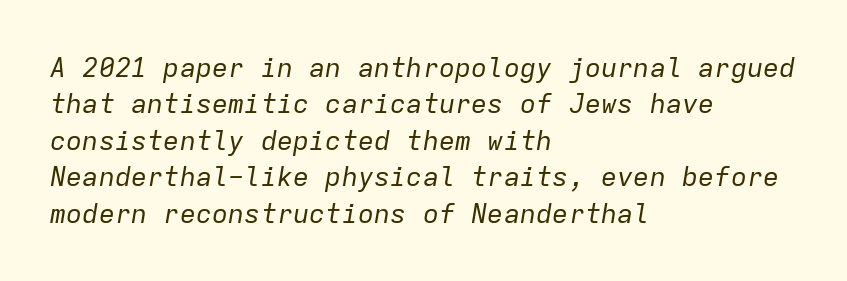
The image shows 27 px text type, italic (leaning right); set left-aligned, normal line spacing (1.35x), normal letter spacing, not underlined.
